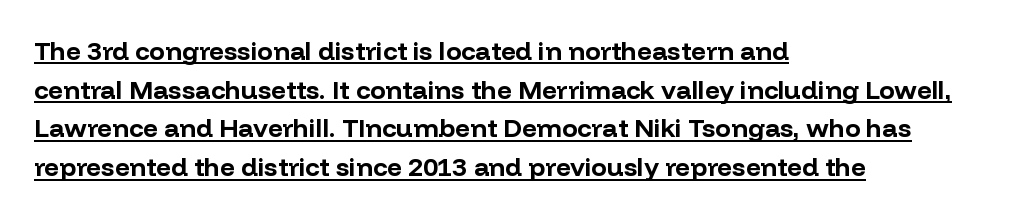
{"italic": "no", "bold": "yes", "underline": "yes", "align": "left", "line_spacing": "normal", "line_spacing_ratio": 1.49, "letter_spacing": "normal", "letter_spacing_em": 0.0, "glyph_px": 26}
